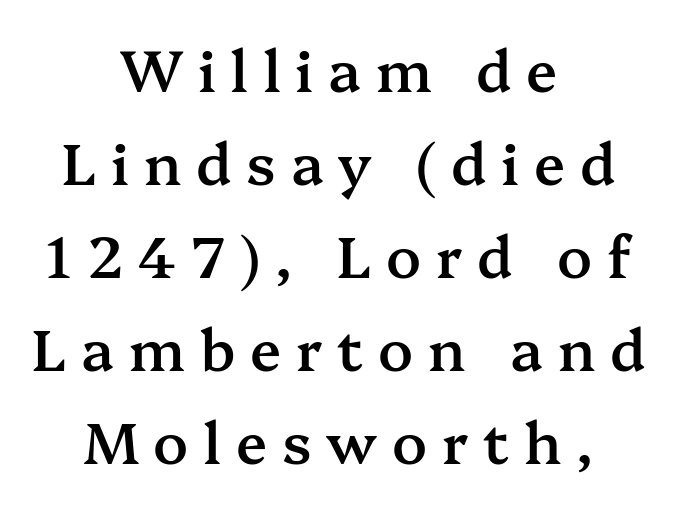
The image shows 57 px semibold serif type, upright; set centered, normal line spacing (1.63x), unusually wide letter spacing (+0.26 em), not underlined; medium stroke contrast and a medium x-height.
